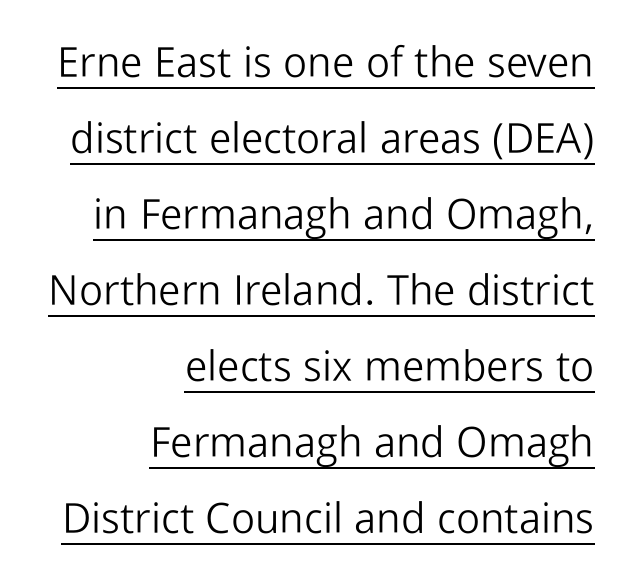
Caption: lettering with a line underneath. Do the letters lean? They stand straight. You can tell from the bare stems that sans-serif type was used. No extra tracking has been applied to these lines.
